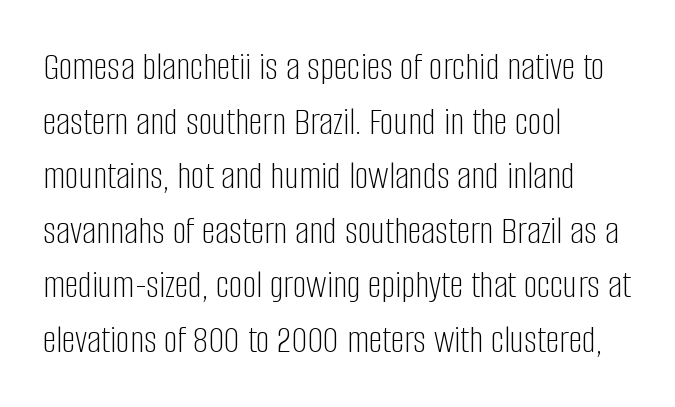
The image shows 39 px light, condensed sans-serif type, upright; set left-aligned, normal line spacing (1.4x), normal letter spacing, not underlined; low stroke contrast and a large x-height.
